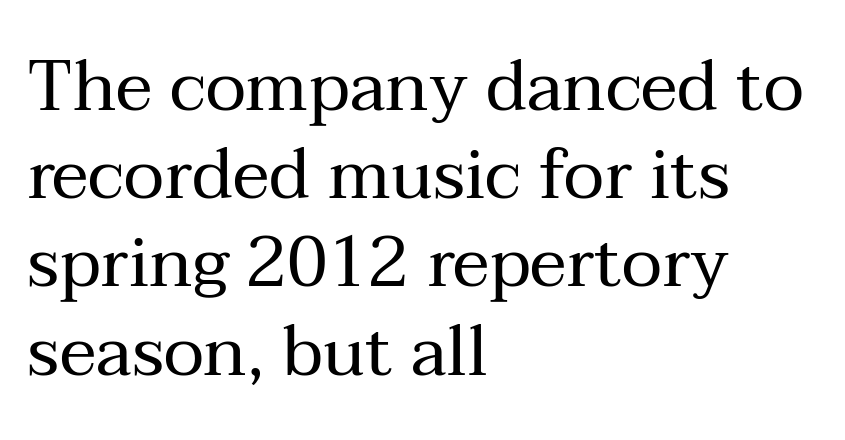
Q: Is the text bold? A: No.
Q: Is the text italic (slanted)? A: No, it is upright.
Q: Is the typeface a serif or a sans-serif typeface? A: Serif.
Q: Is the text underlined? A: No.
Q: How is the paragraph aligned? A: Left-aligned.
Q: Is the spacing between letters normal or unusually wide? A: Normal.
Q: Is the spacing between lines tight, normal or loose? A: Normal.
Q: Width (condensed, normal, or wide)? A: Normal.
Q: Stroke contrast? A: Medium.
Q: x-height? A: Medium.
Q: Monospaced? A: No.
